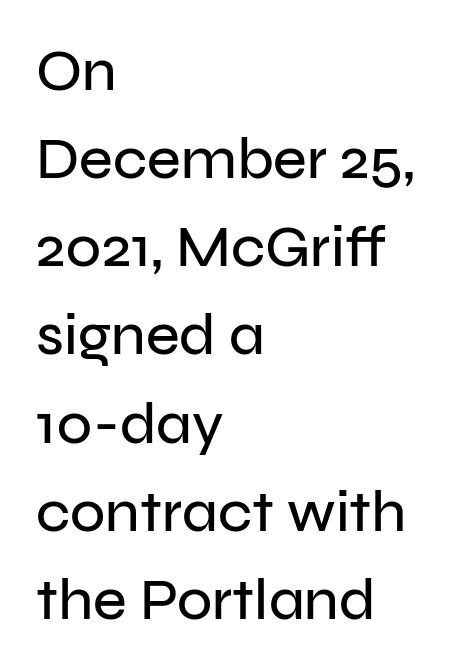
Q: Is the text italic (slanted)? A: No, it is upright.
Q: Is the typeface a serif or a sans-serif typeface? A: Sans-serif.
Q: Is the text underlined? A: No.
Q: How is the paragraph aligned? A: Left-aligned.
Q: Is the spacing between letters normal or unusually wide? A: Normal.
Q: Is the spacing between lines tight, normal or loose? A: Normal.
Q: Width (condensed, normal, or wide)? A: Normal.
Q: Stroke contrast? A: Low.
Q: x-height? A: Medium.
Q: Monospaced? A: No.
